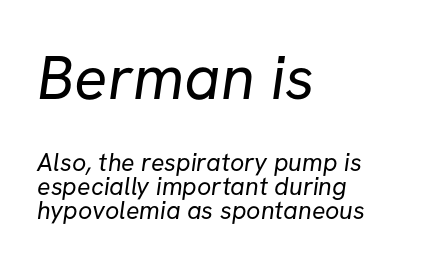
Q: Is the text bold? A: No.
Q: Is the typeface a serif or a sans-serif typeface? A: Sans-serif.
Q: Is the text underlined? A: No.
Q: How is the paragraph aligned? A: Left-aligned.
Q: Is the spacing between letters normal or unusually wide? A: Normal.
Q: Is the spacing between lines tight, normal or loose? A: Tight.
Q: Which block of text is set in a larger size, the first (top) or the second (bottom)? A: The first (top) one.
Q: Width (condensed, normal, or wide)? A: Normal.
Q: Stroke contrast? A: Low.
Q: x-height? A: Medium.
Q: Monospaced? A: No.
